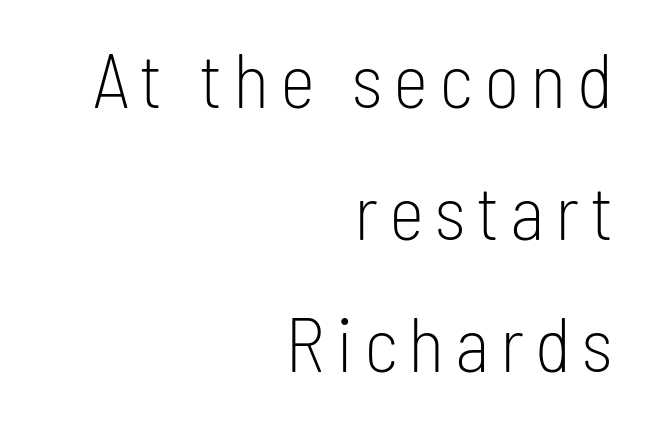
{"serif": "no", "italic": "no", "bold": "no", "weight": "light", "width": "condensed", "stroke_contrast": "low", "x_height": "medium", "monospaced": "no", "underline": "no", "align": "right", "line_spacing_ratio": 1.74, "glyph_px": 76}
